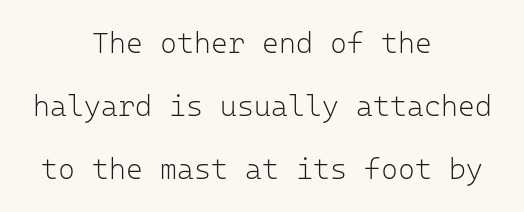
The image shows 29 px light sans-serif type, upright, monospaced; set centered, loose line spacing (2.17x), normal letter spacing, not underlined; low stroke contrast and a medium x-height.
